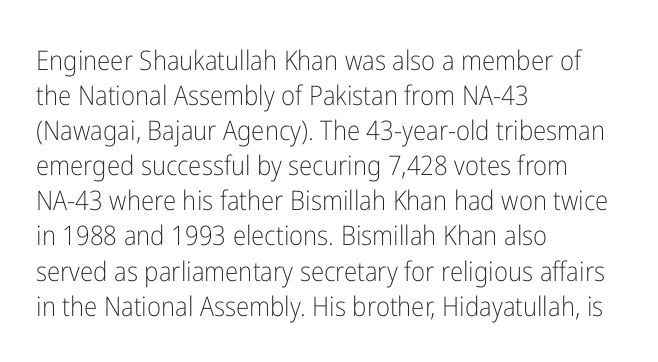
{"italic": "no", "bold": "no", "underline": "no", "align": "left", "line_spacing": "normal", "line_spacing_ratio": 1.3, "letter_spacing": "normal", "letter_spacing_em": 0.0, "glyph_px": 27}
